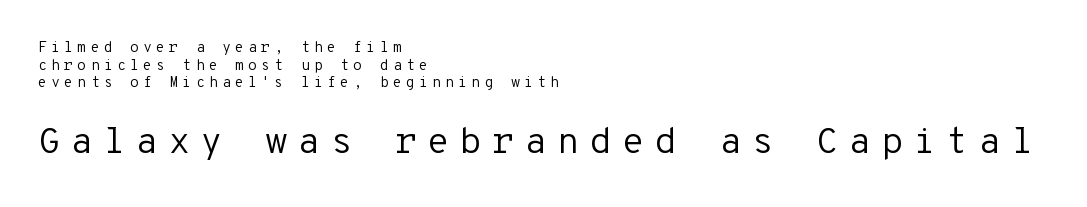
The face used here appears at its bigger size in the lower chunk. Stroke mass is kept to a normal reading level or below. The typeface chosen for these lines omits serifs. You could count columns in this text — the font is strictly monospaced. Letters rest on an invisible, unmarked baseline.
